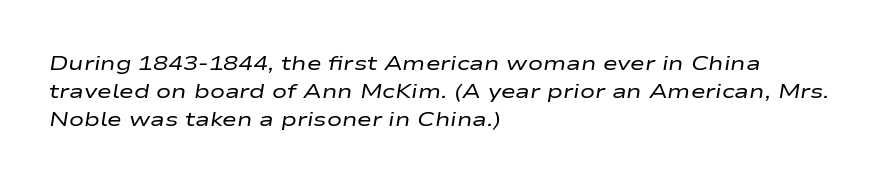
{"italic": "yes", "lean": "right", "slant_degrees": 9, "bold": "no", "underline": "no", "align": "left", "line_spacing": "normal", "line_spacing_ratio": 1.41, "letter_spacing": "normal", "letter_spacing_em": 0.0, "glyph_px": 20}
